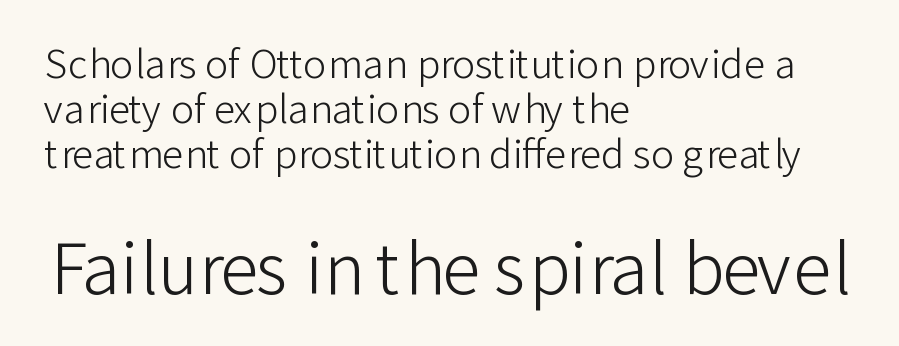
{"serif": "no", "italic": "no", "bold": "no", "weight": "light", "width": "normal", "stroke_contrast": "low", "x_height": "medium", "monospaced": "no", "underline": "no", "align": "left", "line_spacing": "tight", "line_spacing_ratio": 1.15, "letter_spacing": "normal", "letter_spacing_em": 0.0, "larger_block": "second", "size_ratio": 1.77, "glyph_px": 69}
